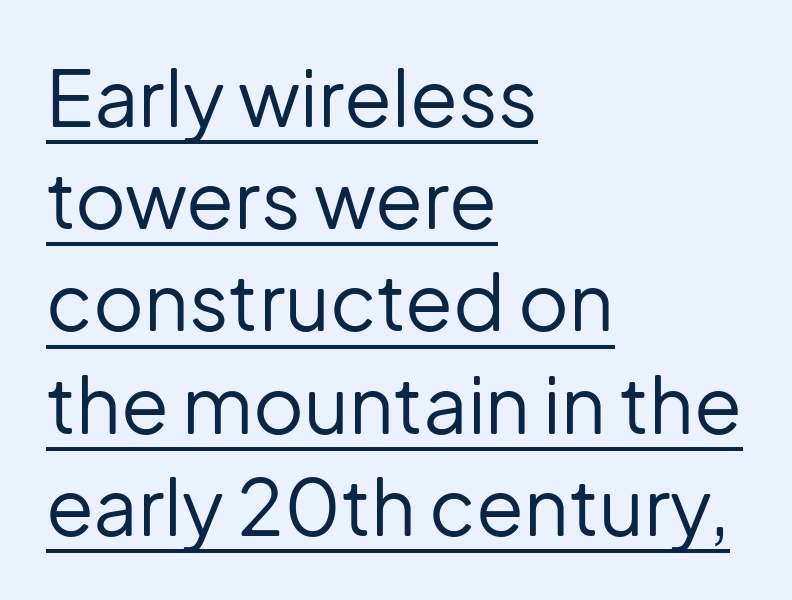
The image shows 78 px regular-weight sans-serif type, upright; set left-aligned, normal line spacing (1.31x), normal letter spacing, underlined; low stroke contrast and a medium x-height.
